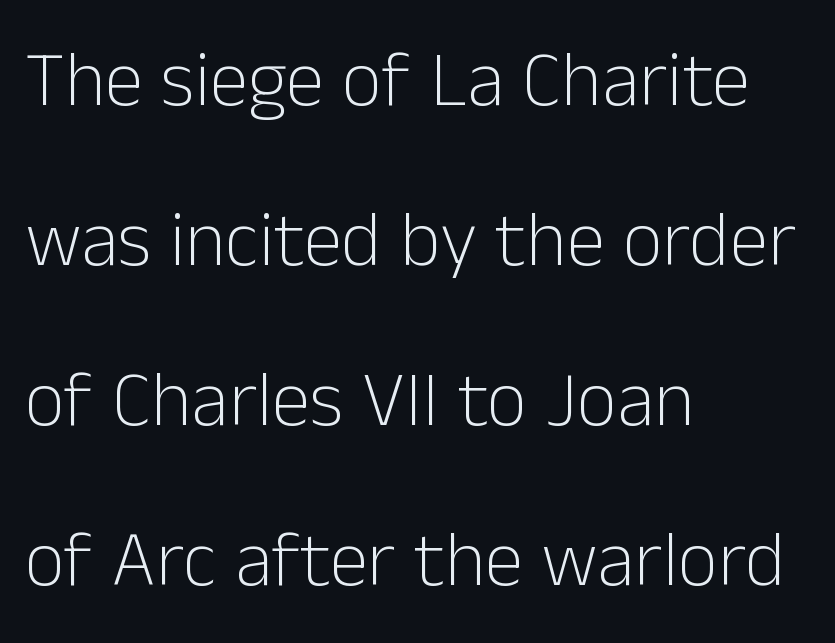
Check where the strokes stop: nothing finishes them off — pure sans. Airy leading. The baseline area is clear. Letter spacing: default.
